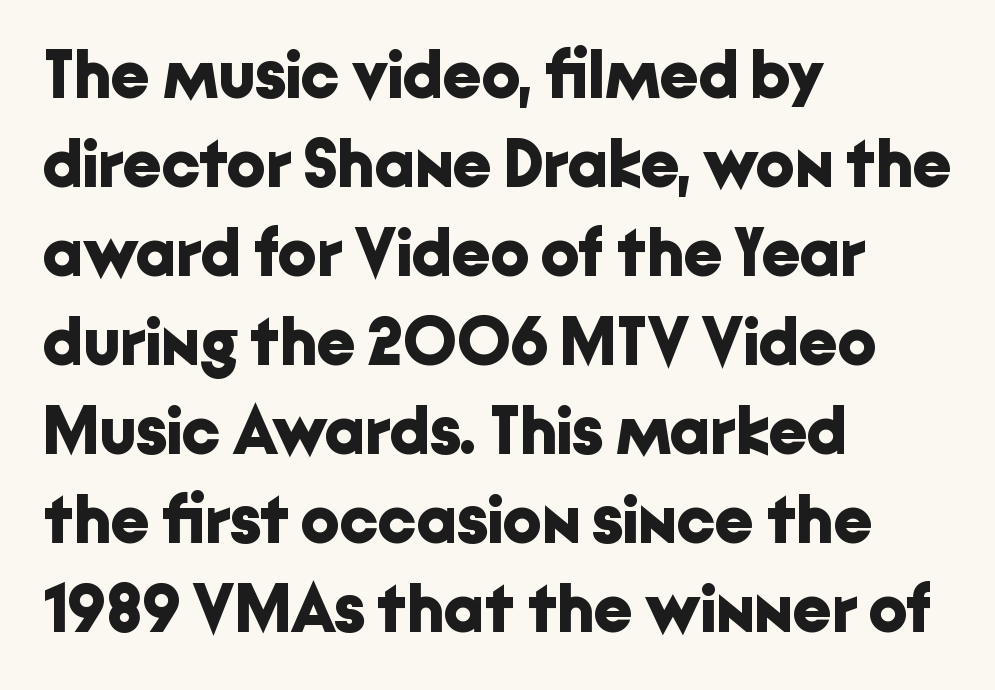
If you measured baseline to baseline, you'd find a middling distance. Decoration check: the copy has no underline. You'd pick this weight for a headline — it's a proper bold. Every row of glyphs begins at an identical x-position on the left. Typographically, this falls in the sans-serif category. Nobody touched the tracking dial on this one.
